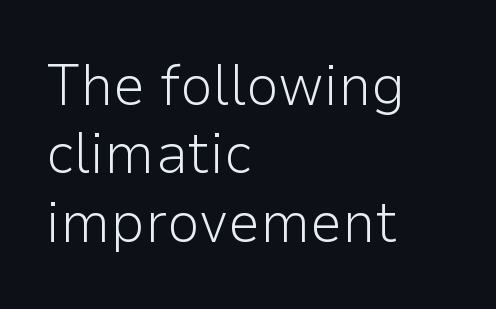
Q: Is the text bold? A: No.
Q: Is the text italic (slanted)? A: No, it is upright.
Q: Is the typeface a serif or a sans-serif typeface? A: Sans-serif.
Q: Is the text underlined? A: No.
Q: How is the paragraph aligned? A: Left-aligned.
Q: Is the spacing between letters normal or unusually wide? A: Normal.
Q: Width (condensed, normal, or wide)? A: Normal.
Q: Stroke contrast? A: Low.
Q: x-height? A: Medium.
Q: Monospaced? A: No.
